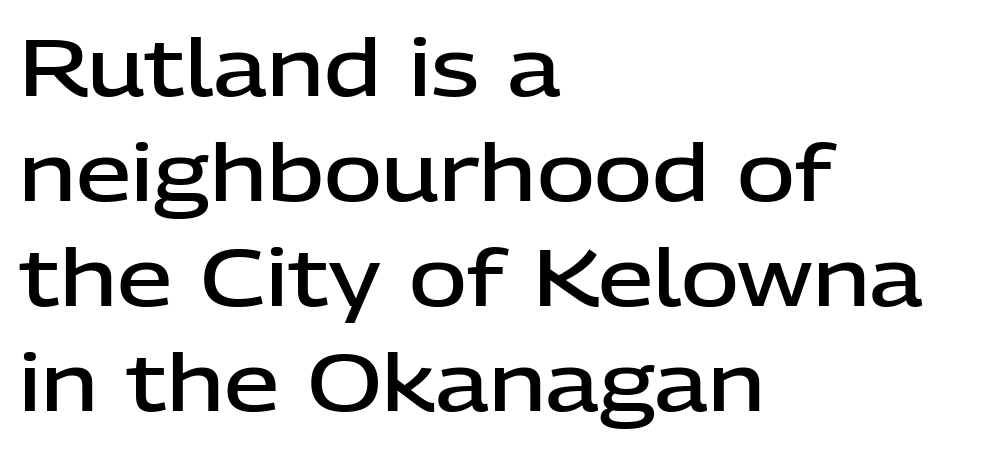
The image shows 79 px semibold sans-serif type, upright; set left-aligned, normal line spacing (1.33x), normal letter spacing, not underlined; low stroke contrast and a medium x-height.
